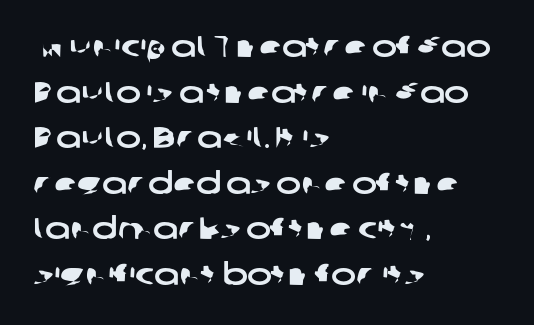
To sum up the face: it is a sans, with no serifs. Words float on clear page, feet unadorned. Note the varied advance widths — an 'i' is clearly narrower than an 'm'. A student would call this left alignment; a typographer would say flush left, rag right. Interline gaps are of average width in this sample.
